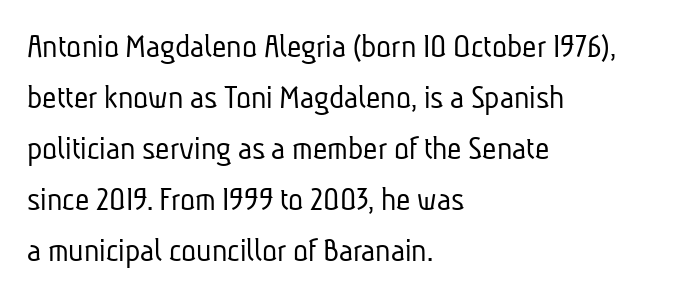
The image shows 35 px light, condensed sans-serif type; set left-aligned, normal line spacing (1.46x), normal letter spacing, not underlined; low stroke contrast and a medium x-height.
